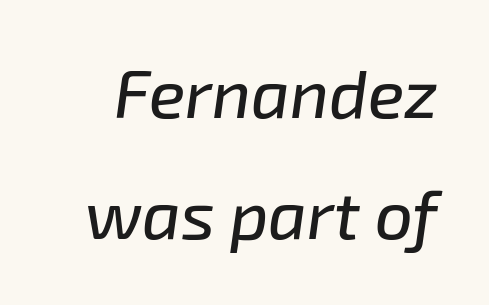
{"italic": "yes", "lean": "right", "slant_degrees": 8, "width": "normal", "stroke_contrast": "low", "x_height": "medium", "monospaced": "no", "underline": "no", "line_spacing_ratio": 1.81, "letter_spacing": "normal", "letter_spacing_em": 0.0, "glyph_px": 67}
